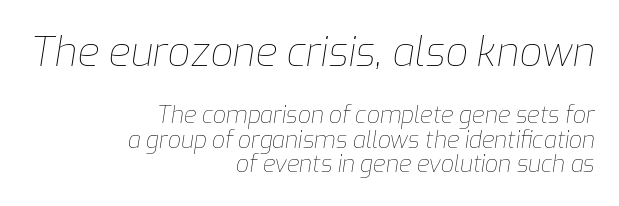
Q: Is the text bold? A: No.
Q: Is the text italic (slanted)? A: Yes, it leans right by about 9 degrees.
Q: Is the text underlined? A: No.
Q: How is the paragraph aligned? A: Right-aligned.
Q: Is the spacing between letters normal or unusually wide? A: Normal.
Q: Is the spacing between lines tight, normal or loose? A: Tight.
Q: Which block of text is set in a larger size, the first (top) or the second (bottom)? A: The first (top) one.
Q: Width (condensed, normal, or wide)? A: Normal.
Q: Stroke contrast? A: Low.
Q: x-height? A: Medium.
Q: Monospaced? A: No.
